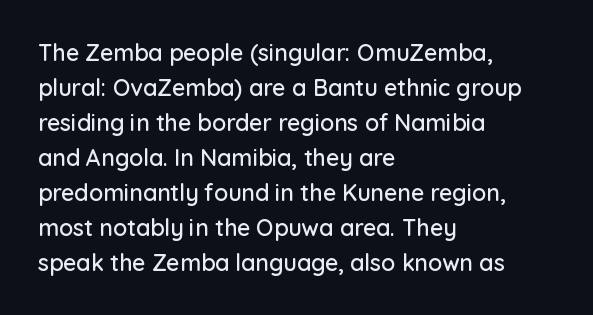
The image shows 23 px text type, upright; set left-aligned, normal line spacing (1.52x), normal letter spacing, not underlined.
